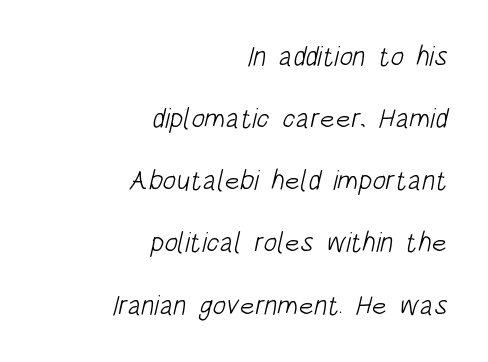
The image shows 28 px light, condensed sans-serif type; set right-aligned, loose line spacing (2.22x), normal letter spacing, not underlined; low stroke contrast and a large x-height.
